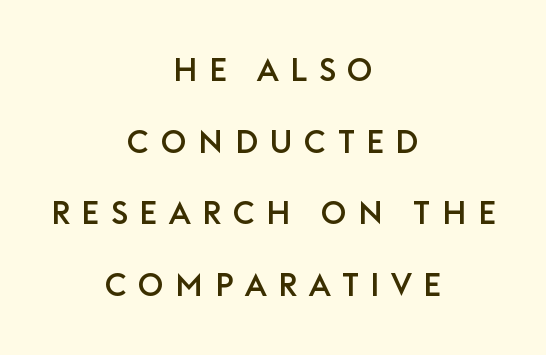
The typeface chosen for these lines omits serifs. The paragraph has two soft edges and a firm central axis. This block would shrink considerably if given ordinary leading; it's expanded now. Note the varied advance widths — an 'i' is clearly narrower than an 'm'. Posture: upright roman. Words float on clear page, feet unadorned.
